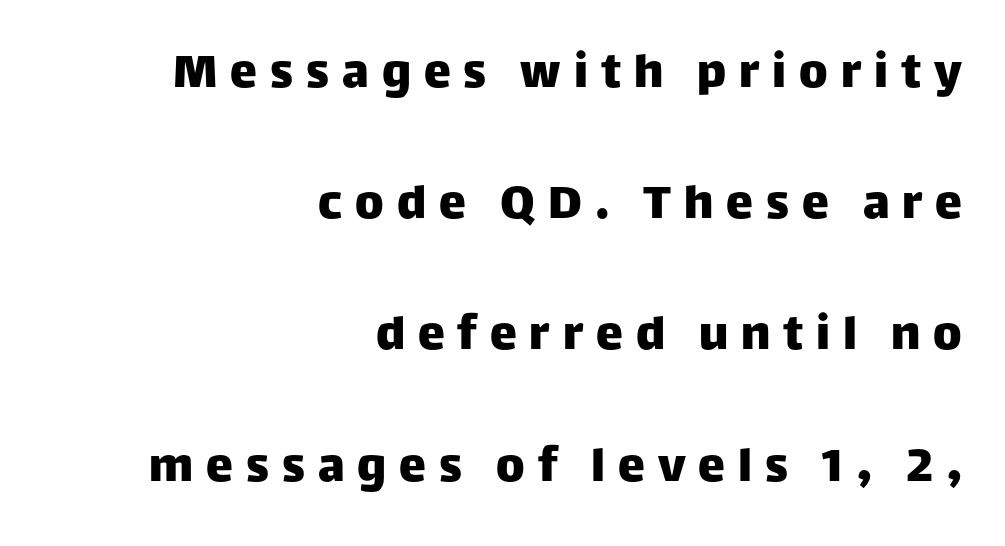
{"serif": "no", "italic": "no", "width": "normal", "stroke_contrast": "low", "x_height": "large", "monospaced": "no", "underline": "no", "align": "right", "line_spacing": "loose", "line_spacing_ratio": 2.43, "letter_spacing": "wide", "letter_spacing_em": 0.24, "glyph_px": 54}
